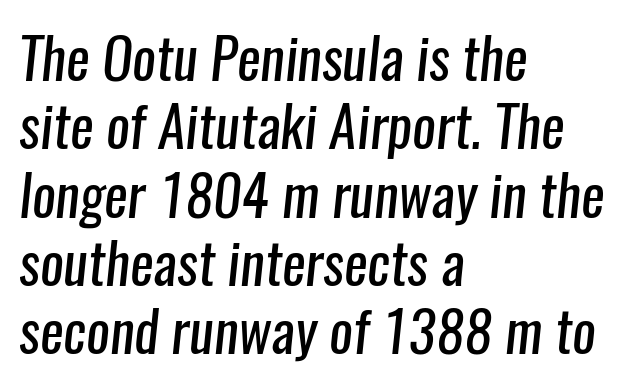
Q: Is the text bold? A: No.
Q: Is the typeface a serif or a sans-serif typeface? A: Sans-serif.
Q: Is the text underlined? A: No.
Q: How is the paragraph aligned? A: Left-aligned.
Q: Is the spacing between letters normal or unusually wide? A: Normal.
Q: Width (condensed, normal, or wide)? A: Condensed.
Q: Stroke contrast? A: Low.
Q: x-height? A: Medium.
Q: Monospaced? A: No.
